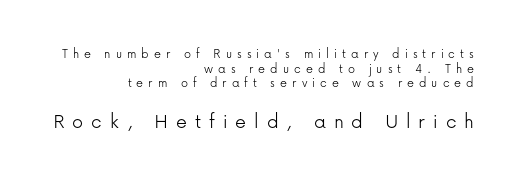
{"italic": "no", "bold": "no", "underline": "no", "align": "right", "line_spacing": "tight", "line_spacing_ratio": 1.05, "letter_spacing": "wide", "letter_spacing_em": 0.36, "larger_block": "second", "size_ratio": 1.57, "glyph_px": 22}
